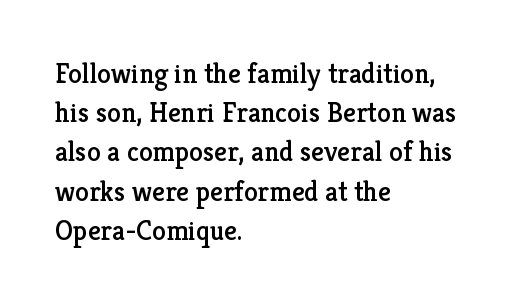
Compared with typical paragraphs, the rows here are spaced about the same. This rendering employs a face with finishing strokes, i.e., a serif. Layout note: lines flush left. Glyph-to-glyph distance matches everyday printed text. Only glyphs here, with clear space below each row. Character widths vary here, with narrow letters taking less room than wide ones.
